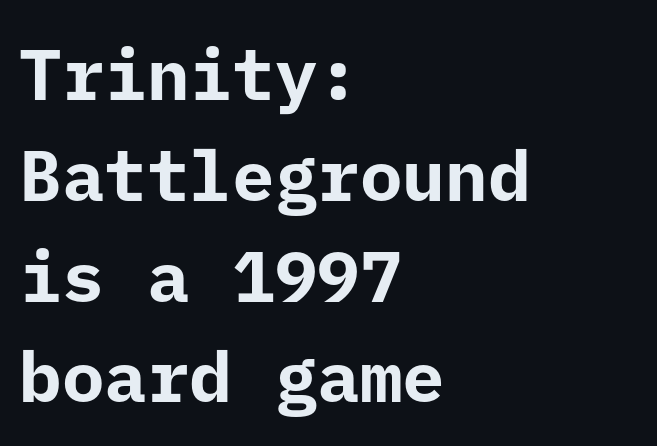
The image shows 71 px bold sans-serif type, upright; set left-aligned, normal line spacing (1.42x), normal letter spacing, not underlined; low stroke contrast and a medium x-height.
